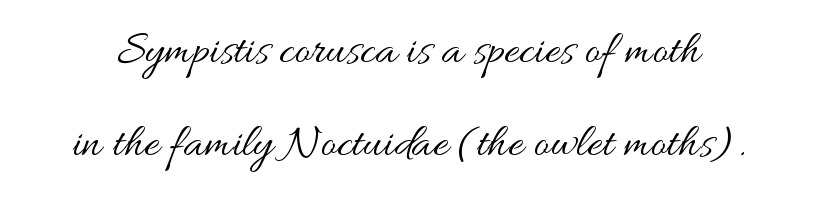
Q: Is the text bold? A: No.
Q: Is the text italic (slanted)? A: Yes.
Q: Is the text underlined? A: No.
Q: Is the spacing between letters normal or unusually wide? A: Normal.
Q: Is the spacing between lines tight, normal or loose? A: Loose.
Q: Width (condensed, normal, or wide)? A: Wide.
Q: Stroke contrast? A: Medium.
Q: x-height? A: Small.
Q: Monospaced? A: No.
